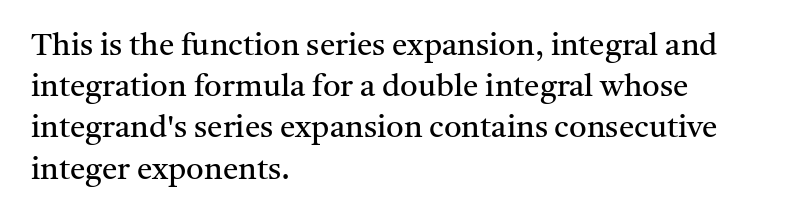
Q: Is the text bold? A: No.
Q: Is the text italic (slanted)? A: No, it is upright.
Q: Is the typeface a serif or a sans-serif typeface? A: Serif.
Q: Is the text underlined? A: No.
Q: How is the paragraph aligned? A: Left-aligned.
Q: Is the spacing between letters normal or unusually wide? A: Normal.
Q: Is the spacing between lines tight, normal or loose? A: Normal.
Q: Width (condensed, normal, or wide)? A: Normal.
Q: Stroke contrast? A: Medium.
Q: x-height? A: Medium.
Q: Monospaced? A: No.
